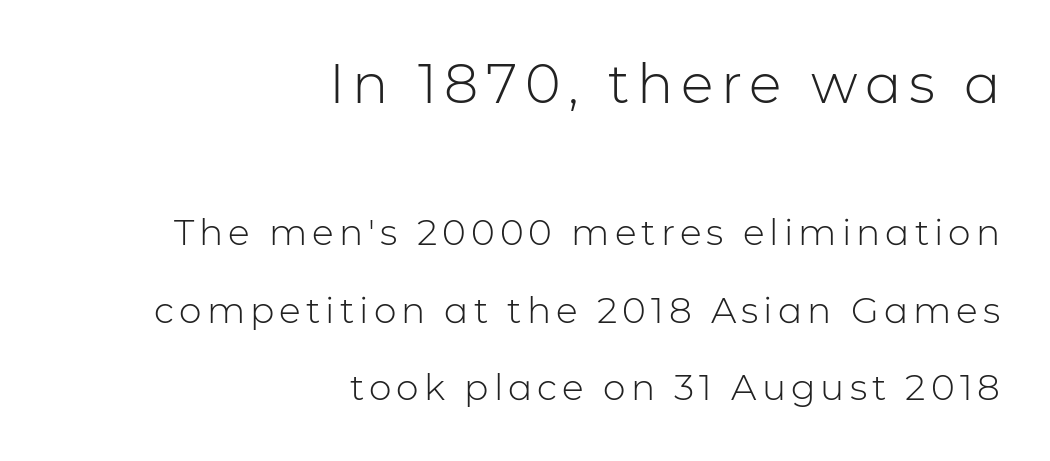
The image shows 54 px light sans-serif type, upright; set right-aligned, loose line spacing (2.16x), not underlined; the first (top) block is 1.5x larger; low stroke contrast and a medium x-height.
